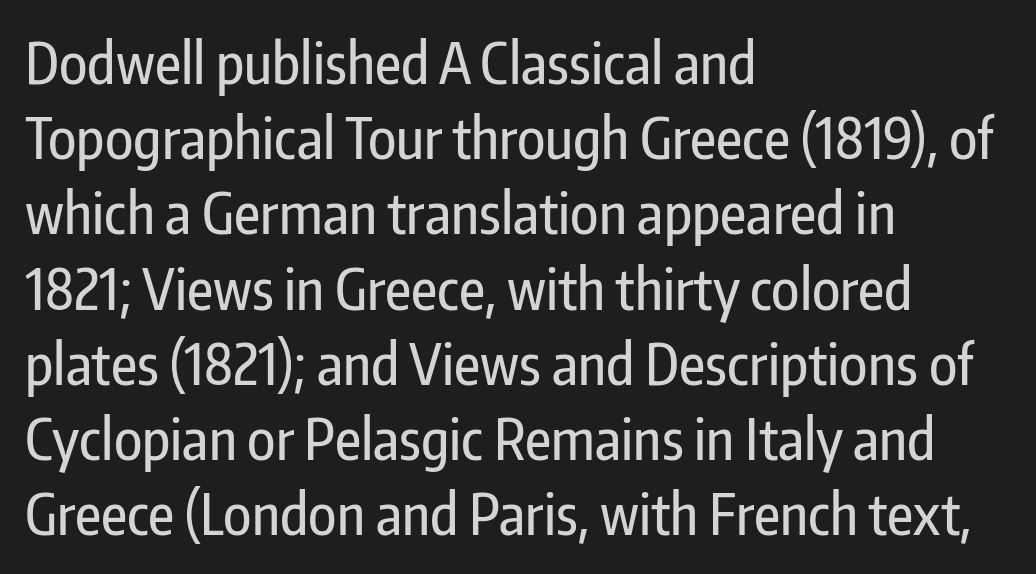
Q: Is the text italic (slanted)? A: No, it is upright.
Q: Is the typeface a serif or a sans-serif typeface? A: Sans-serif.
Q: Is the text underlined? A: No.
Q: How is the paragraph aligned? A: Left-aligned.
Q: Is the spacing between letters normal or unusually wide? A: Normal.
Q: Is the spacing between lines tight, normal or loose? A: Normal.
Q: Width (condensed, normal, or wide)? A: Condensed.
Q: Stroke contrast? A: Low.
Q: x-height? A: Medium.
Q: Monospaced? A: No.
